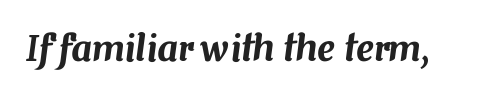
The image shows 35 px text type, italic (leaning right); set normal letter spacing, not underlined; medium stroke contrast and a medium x-height.
